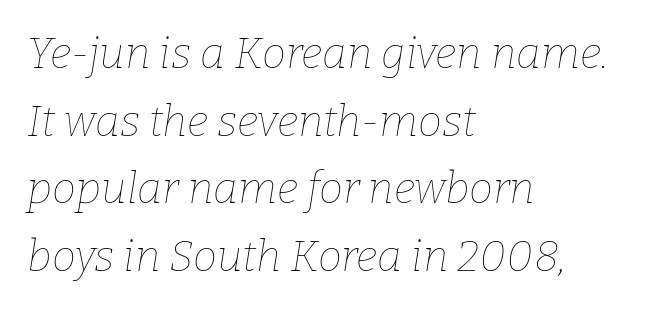
{"italic": "yes", "lean": "right", "slant_degrees": 9, "bold": "no", "weight": "thin", "width": "normal", "stroke_contrast": "low", "x_height": "medium", "monospaced": "no", "underline": "no", "align": "left", "line_spacing": "normal", "line_spacing_ratio": 1.57, "letter_spacing": "normal", "letter_spacing_em": 0.0, "glyph_px": 43}
